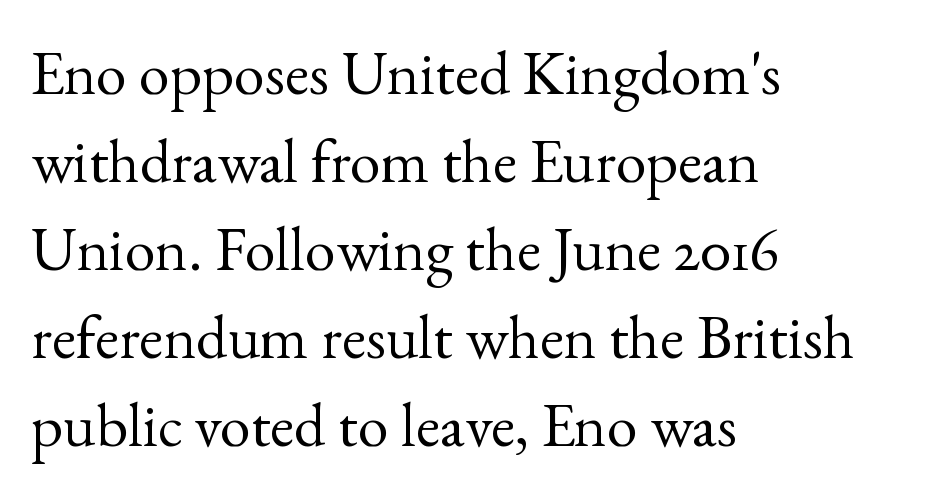
Q: Is the text bold? A: No.
Q: Is the text italic (slanted)? A: No, it is upright.
Q: Is the typeface a serif or a sans-serif typeface? A: Serif.
Q: Is the text underlined? A: No.
Q: How is the paragraph aligned? A: Left-aligned.
Q: Is the spacing between letters normal or unusually wide? A: Normal.
Q: Is the spacing between lines tight, normal or loose? A: Normal.
Q: Width (condensed, normal, or wide)? A: Normal.
Q: x-height? A: Small.
Q: Monospaced? A: No.
